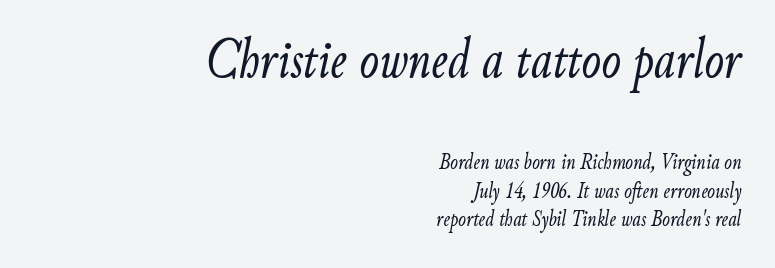
{"italic": "yes", "lean": "right", "slant_degrees": 9, "bold": "no", "weight": "light", "width": "condensed", "stroke_contrast": "low", "x_height": "small", "monospaced": "no", "underline": "no", "align": "right", "line_spacing_ratio": 1.24, "letter_spacing": "normal", "letter_spacing_em": 0.0, "larger_block": "first", "size_ratio": 2.52, "glyph_px": 58}
